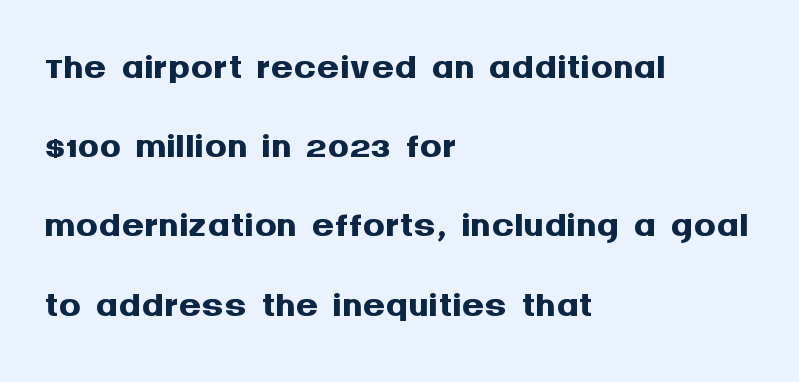
{"serif": "no", "italic": "no", "bold": "yes", "weight": "semibold", "width": "normal", "stroke_contrast": "medium", "x_height": "large", "monospaced": "no", "underline": "no", "align": "left", "line_spacing": "normal", "line_spacing_ratio": 1.44, "letter_spacing": "normal", "letter_spacing_em": 0.0, "glyph_px": 55}
